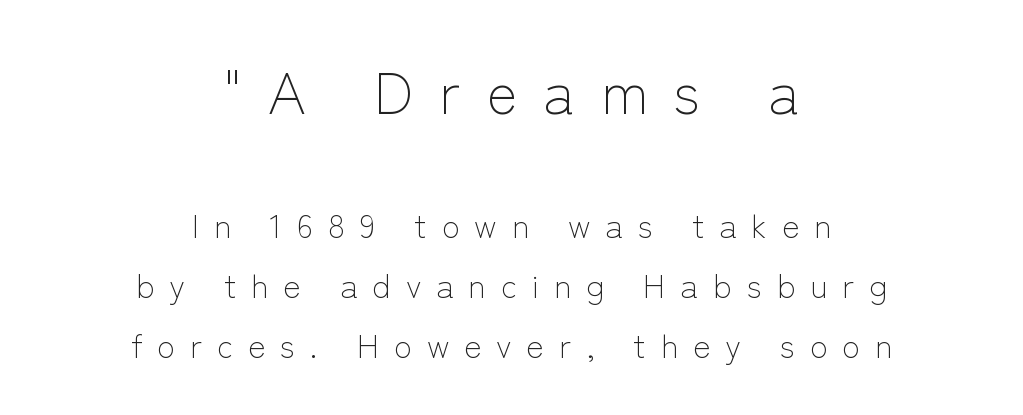
Varying glyph widths throughout — classic text-font behaviour. These lines were composed using upright roman letters. The string is rendered with underlining switched off. The characters are drawn with everyday or finer stroke widths. Size hierarchy here favors the leading block over the trailing one. Caption: multi-line text, centered on the measure.
